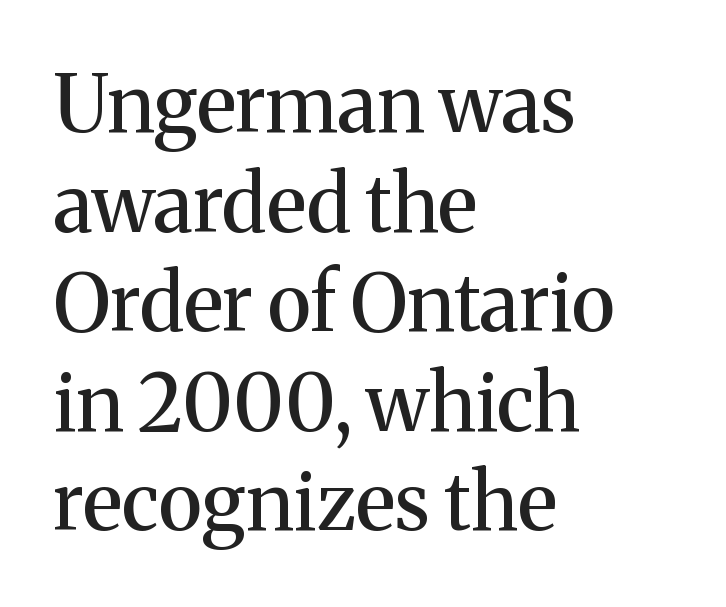
Q: Is the text italic (slanted)? A: No, it is upright.
Q: Is the typeface a serif or a sans-serif typeface? A: Serif.
Q: Is the text underlined? A: No.
Q: How is the paragraph aligned? A: Left-aligned.
Q: Is the spacing between letters normal or unusually wide? A: Normal.
Q: Is the spacing between lines tight, normal or loose? A: Normal.
Q: Width (condensed, normal, or wide)? A: Normal.
Q: Stroke contrast? A: Medium.
Q: x-height? A: Medium.
Q: Monospaced? A: No.
